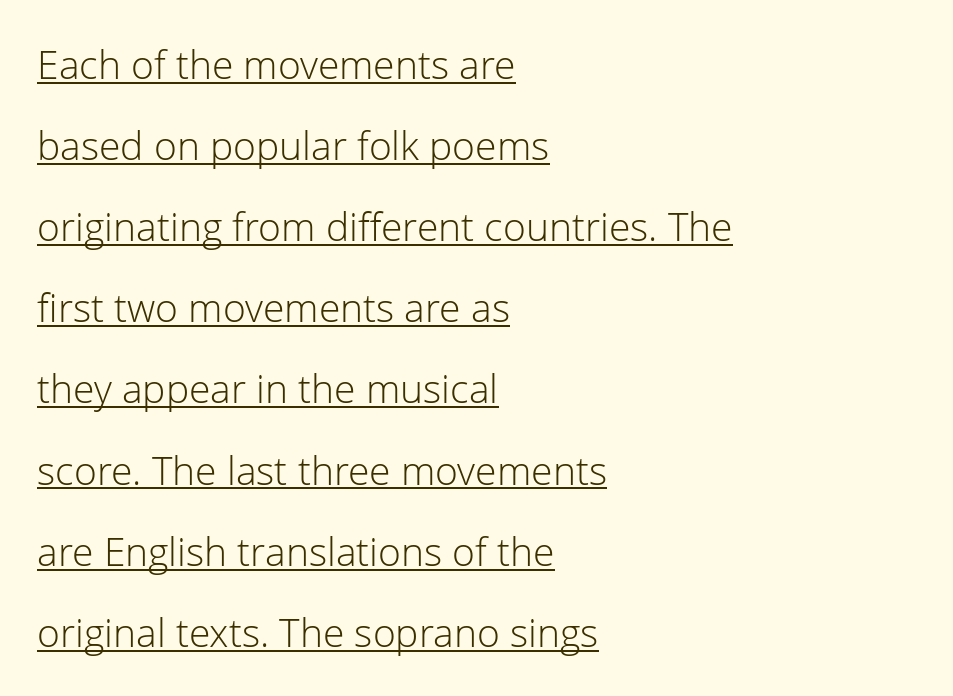
Is the type heavy? It reads as light-to-regular instead. Stroke terminals: plain, sans-serif. Here the glyphs are tracked normally, forming tight word shapes. Caption: multi-line text, flush left, ragged right. This sample has the flowing, uneven cadence of proportional lettering. The glyphs are accompanied by a horizontal stroke just below them.
